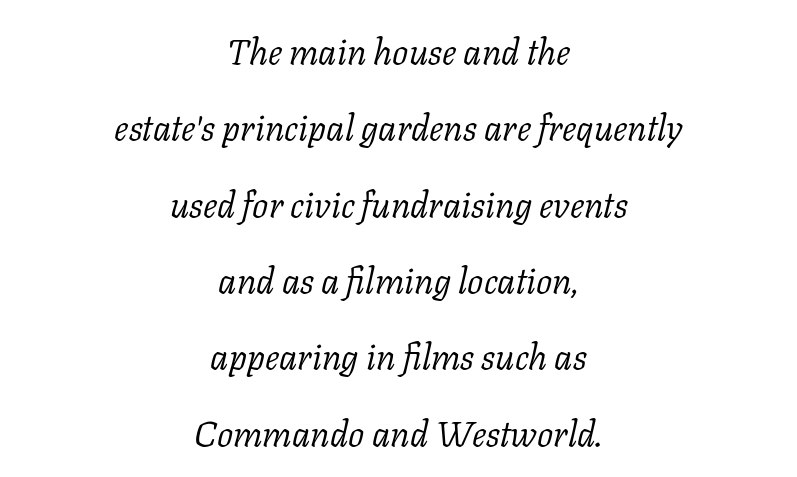
Q: Is the text bold? A: No.
Q: Is the text italic (slanted)? A: Yes, it leans right by about 11 degrees.
Q: Is the typeface a serif or a sans-serif typeface? A: Serif.
Q: Is the text underlined? A: No.
Q: How is the paragraph aligned? A: Centered.
Q: Is the spacing between letters normal or unusually wide? A: Normal.
Q: Is the spacing between lines tight, normal or loose? A: Loose.
Q: Width (condensed, normal, or wide)? A: Normal.
Q: Stroke contrast? A: Low.
Q: x-height? A: Medium.
Q: Monospaced? A: No.
